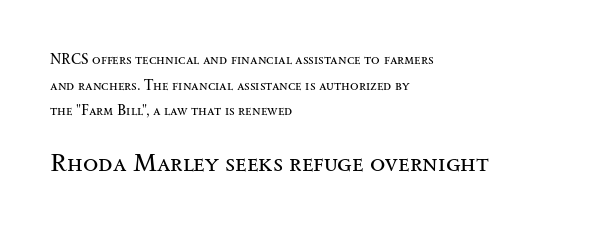
The image shows 25 px text type, upright; set left-aligned, line spacing 1.83x, normal letter spacing, not underlined; the second (bottom) block is 1.79x larger.
